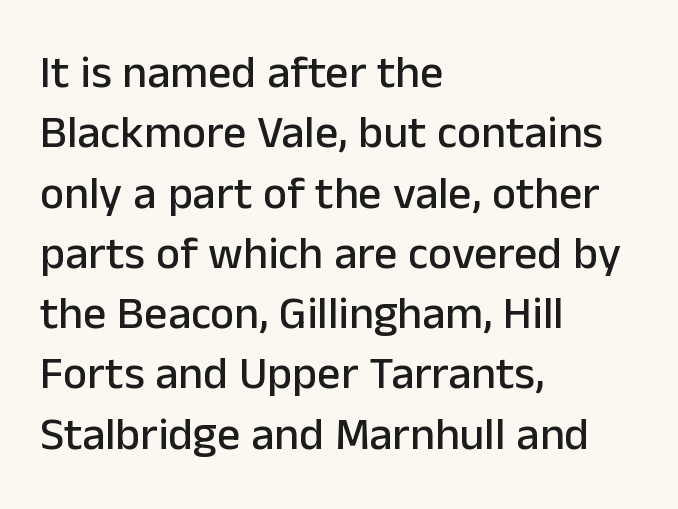
The image shows 46 px sans-serif type, upright; set left-aligned, normal line spacing (1.31x), normal letter spacing, not underlined; low stroke contrast and a medium x-height.
